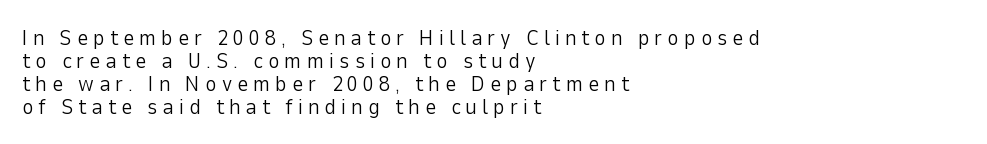
Q: Is the text bold? A: No.
Q: Is the text italic (slanted)? A: No, it is upright.
Q: Is the text underlined? A: No.
Q: How is the paragraph aligned? A: Left-aligned.
Q: Is the spacing between letters normal or unusually wide? A: Unusually wide.
Q: Is the spacing between lines tight, normal or loose? A: Tight.
